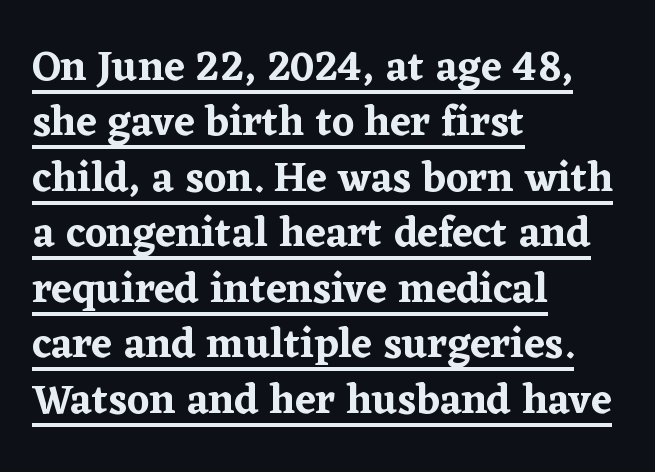
The passage shown is typed in a proportional face where columns would drift. Quick note: interline space is typical. Small tapered or slab feet sit at the stroke ends, so this counts as serif. Beneath each row of characters lies a ruled line. Alignment: flush left. It's the straight-up-and-down kind of type.
